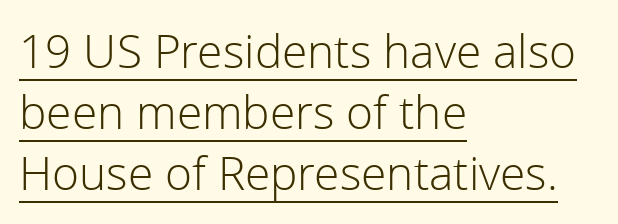
Q: Is the text bold? A: No.
Q: Is the text italic (slanted)? A: No, it is upright.
Q: Is the typeface a serif or a sans-serif typeface? A: Sans-serif.
Q: Is the text underlined? A: Yes.
Q: How is the paragraph aligned? A: Left-aligned.
Q: Is the spacing between letters normal or unusually wide? A: Normal.
Q: Is the spacing between lines tight, normal or loose? A: Normal.
Q: Width (condensed, normal, or wide)? A: Normal.
Q: Stroke contrast? A: Low.
Q: x-height? A: Medium.
Q: Monospaced? A: No.
